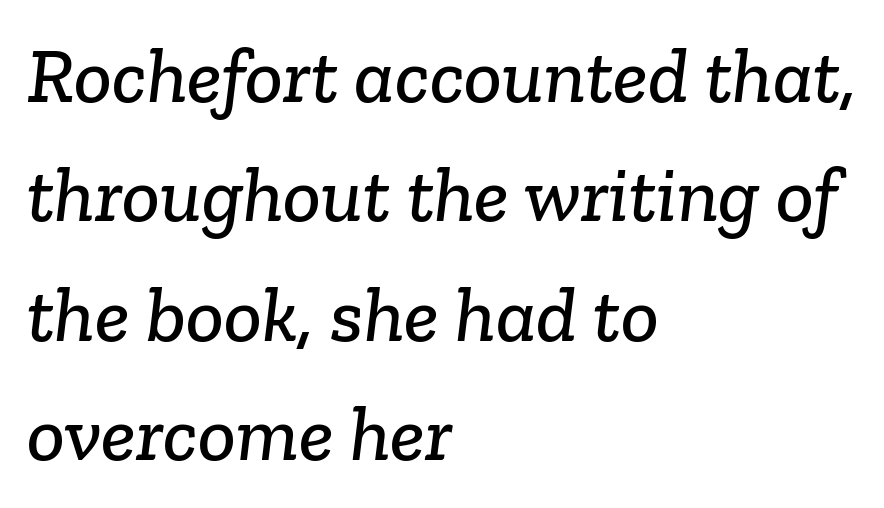
Q: Is the typeface a serif or a sans-serif typeface? A: Serif.
Q: Is the text underlined? A: No.
Q: How is the paragraph aligned? A: Left-aligned.
Q: Is the spacing between letters normal or unusually wide? A: Normal.
Q: Is the spacing between lines tight, normal or loose? A: Normal.
Q: Width (condensed, normal, or wide)? A: Normal.
Q: Stroke contrast? A: Low.
Q: x-height? A: Medium.
Q: Monospaced? A: No.
